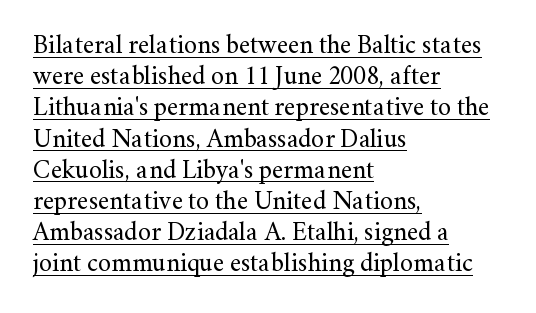
The paragraph shown leans on its left margin. Nobody touched the tracking dial on this one. The lettering stays uniformly vertical, giving the passage a roman look. The strokes are not fattened; the text isn't bold. Students, observe the line beneath the letters — that is underlining.
